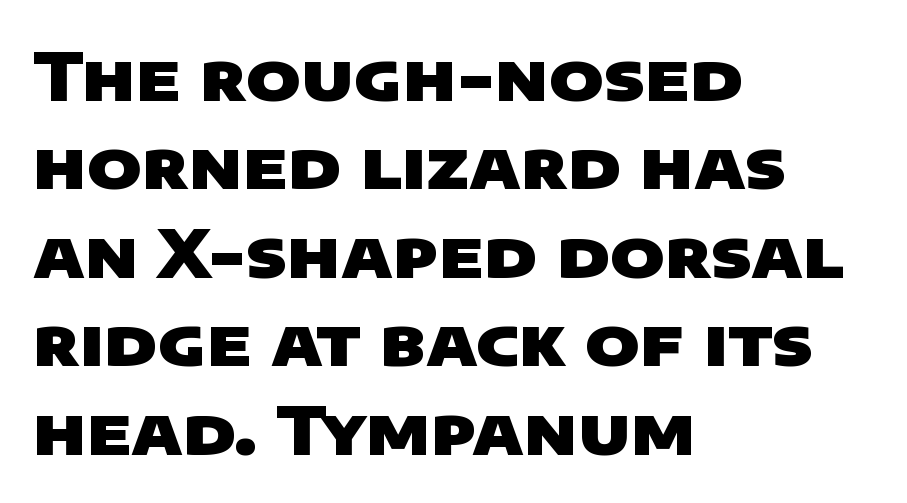
The image shows 66 px heavy, wide sans-serif type; set left-aligned, normal line spacing (1.34x), normal letter spacing, not underlined; low stroke contrast and a large x-height.
